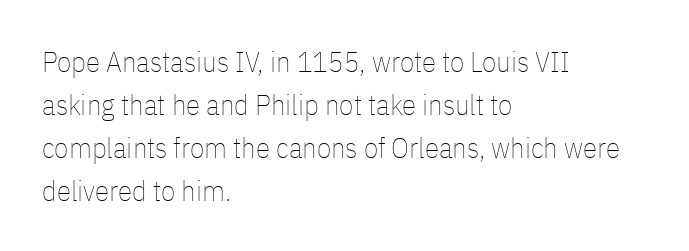
Ink coverage per letter is moderate at most. Line beginnings align vertically; line endings do not. Characters follow at the spacing the type designer built in. Unlike italic type, these characters show no tilt at all. Underline: absent.
